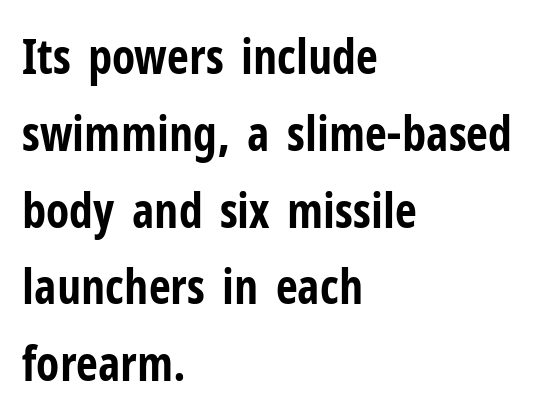
The image shows 48 px bold, condensed sans-serif type, upright; set left-aligned, normal line spacing (1.6x), normal letter spacing, not underlined; low stroke contrast and a medium x-height.
